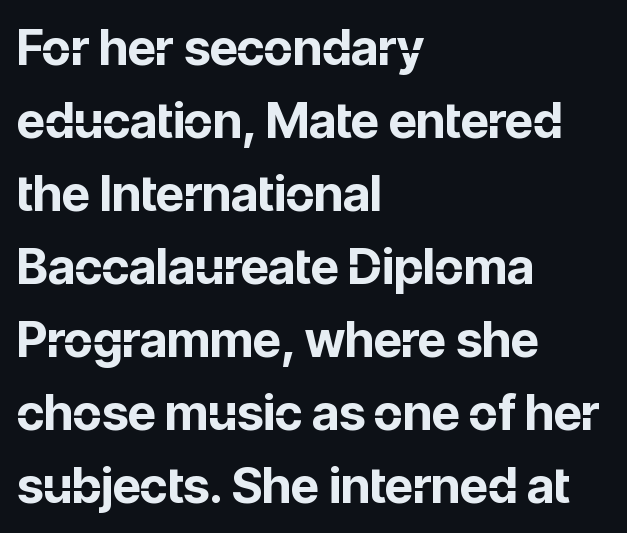
Q: Is the text bold? A: Yes.
Q: Is the text italic (slanted)? A: No, it is upright.
Q: Is the typeface a serif or a sans-serif typeface? A: Sans-serif.
Q: Is the text underlined? A: No.
Q: How is the paragraph aligned? A: Left-aligned.
Q: Is the spacing between letters normal or unusually wide? A: Normal.
Q: Is the spacing between lines tight, normal or loose? A: Normal.
Q: Width (condensed, normal, or wide)? A: Normal.
Q: Stroke contrast? A: Low.
Q: x-height? A: Medium.
Q: Monospaced? A: No.
